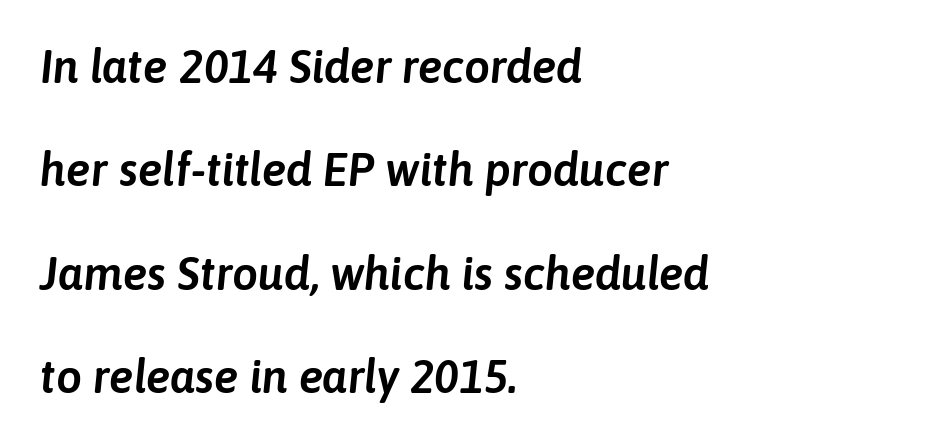
This sample is left-justified, so line endings fall wherever the words run out. The passage shown leans; its letterforms are oblique. These lines keep a tight, regular rhythm from letter to letter. A great deal of white space separates one row of letters from the next. Looks like regular typesetting: each glyph gets only the width it needs. The space directly below the letters is spotless.
